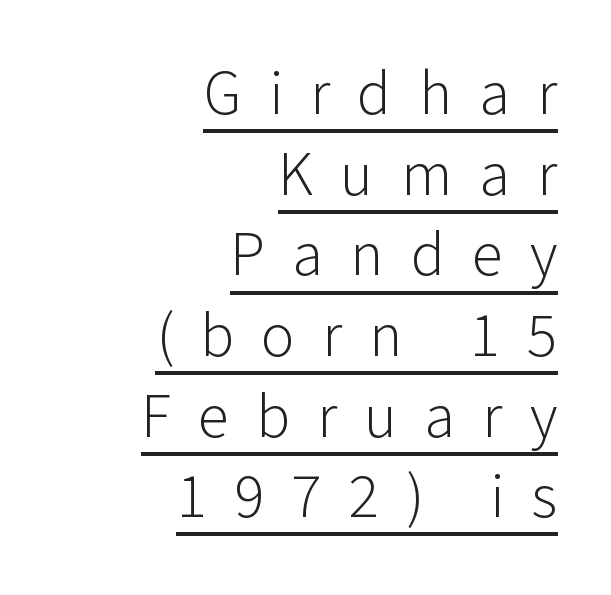
{"serif": "no", "italic": "no", "bold": "no", "weight": "light", "width": "normal", "stroke_contrast": "low", "x_height": "medium", "monospaced": "no", "underline": "yes", "align": "right", "line_spacing": "normal", "line_spacing_ratio": 1.28, "letter_spacing": "wide", "letter_spacing_em": 0.43, "glyph_px": 63}
